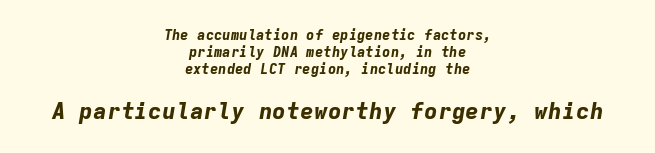
Q: Is the text bold? A: Yes.
Q: Is the text italic (slanted)? A: Yes, it leans right by about 9 degrees.
Q: Is the text underlined? A: No.
Q: How is the paragraph aligned? A: Centered.
Q: Is the spacing between letters normal or unusually wide? A: Normal.
Q: Which block of text is set in a larger size, the first (top) or the second (bottom)? A: The second (bottom) one.
